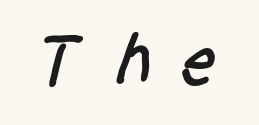
Loose tracking; the words dissolve into strings of separated letters. The letters advance in unequal steps, a hallmark of proportional type. This is sans-serif lettering, the kind often seen on screens and signage. The zone under the glyphs is completely vacant.
